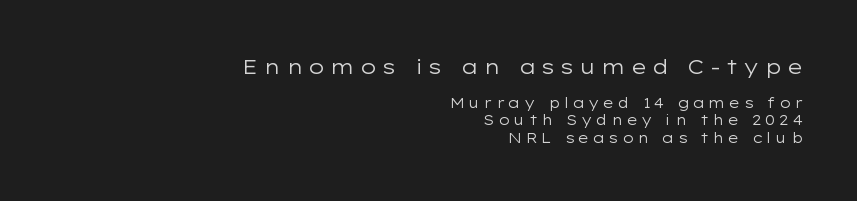
The image shows 20 px text type, upright; set right-aligned, line spacing 1.22x, unusually wide letter spacing (+0.24 em), not underlined; the first (top) block is 1.43x larger.
